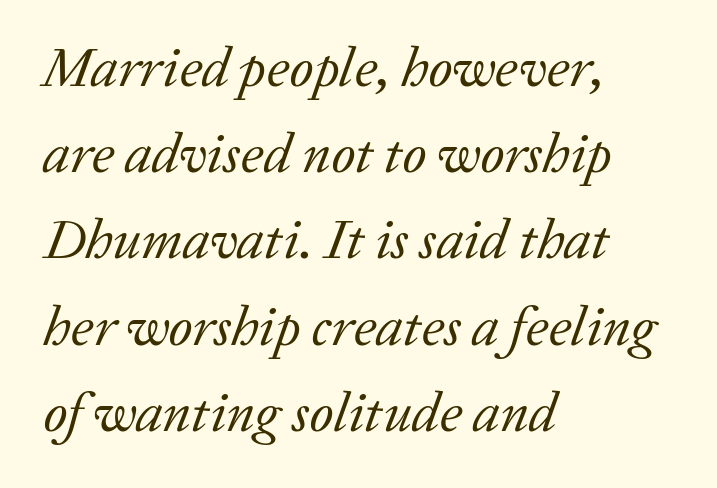
Q: Is the text bold? A: No.
Q: Is the text italic (slanted)? A: Yes, it leans right by about 20 degrees.
Q: Is the typeface a serif or a sans-serif typeface? A: Serif.
Q: Is the text underlined? A: No.
Q: How is the paragraph aligned? A: Left-aligned.
Q: Is the spacing between letters normal or unusually wide? A: Normal.
Q: Is the spacing between lines tight, normal or loose? A: Normal.
Q: Width (condensed, normal, or wide)? A: Normal.
Q: Stroke contrast? A: Low.
Q: x-height? A: Medium.
Q: Monospaced? A: No.
